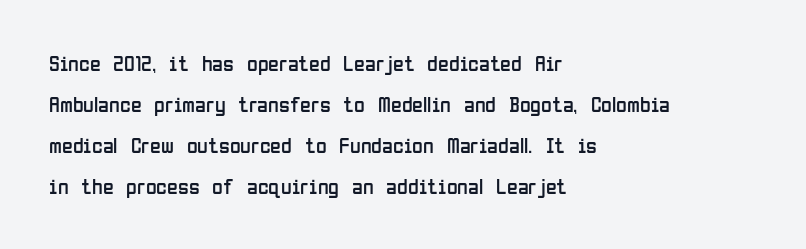
Bare-footed words on every line. No letter is thick-stroked: the sample isn't bold. Every row of glyphs begins at an identical x-position on the left. Standard letterfit; no display-style spreading of the glyphs.
